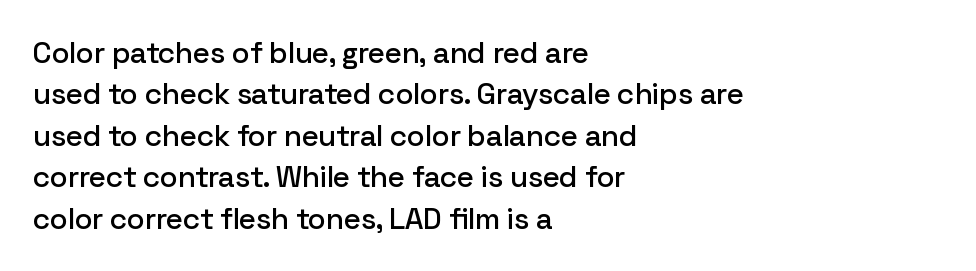
Q: Is the text italic (slanted)? A: No, it is upright.
Q: Is the typeface a serif or a sans-serif typeface? A: Sans-serif.
Q: Is the text underlined? A: No.
Q: How is the paragraph aligned? A: Left-aligned.
Q: Is the spacing between letters normal or unusually wide? A: Normal.
Q: Is the spacing between lines tight, normal or loose? A: Normal.
Q: Width (condensed, normal, or wide)? A: Normal.
Q: Stroke contrast? A: Low.
Q: x-height? A: Medium.
Q: Monospaced? A: No.
